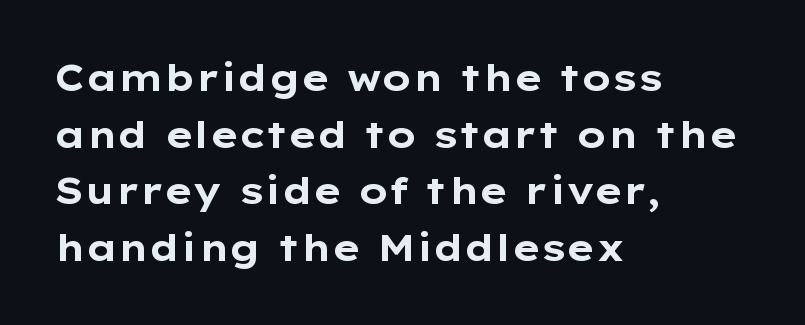
The image shows 37 px bold, wide sans-serif type, upright; set left-aligned, normal line spacing (1.53x), normal letter spacing, not underlined; low stroke contrast and a medium x-height.
